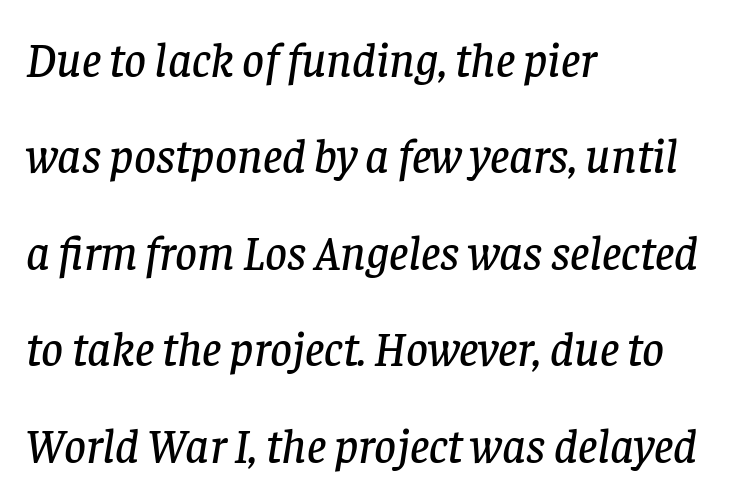
Think of a printed novel: that variable character pitch is what you see here. In terms of leading, this rendering errs on the spacious side. The paragraph shown leans on its left margin. Classification — serif. Rule under the text: the space is simply empty.
